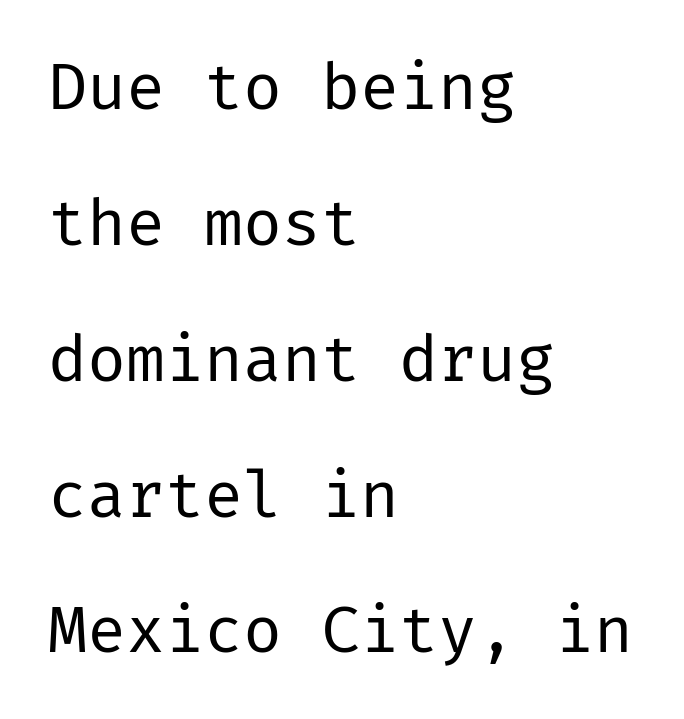
Q: Is the text bold? A: No.
Q: Is the text italic (slanted)? A: No, it is upright.
Q: Is the typeface a serif or a sans-serif typeface? A: Sans-serif.
Q: Is the text underlined? A: No.
Q: How is the paragraph aligned? A: Left-aligned.
Q: Is the spacing between letters normal or unusually wide? A: Normal.
Q: Is the spacing between lines tight, normal or loose? A: Loose.
Q: Width (condensed, normal, or wide)? A: Normal.
Q: Stroke contrast? A: Low.
Q: x-height? A: Medium.
